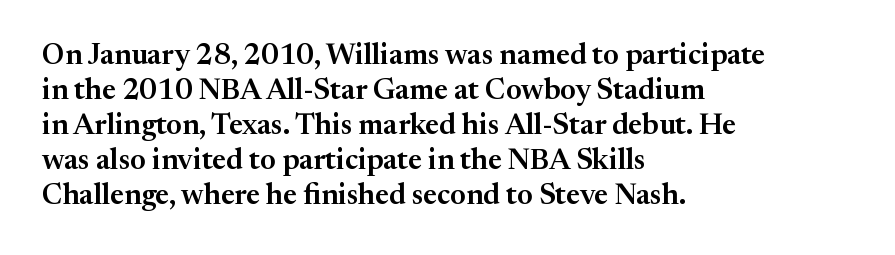
The image shows 29 px serif type, upright; set left-aligned, line spacing 1.21x, normal letter spacing, not underlined; medium stroke contrast and a medium x-height.
